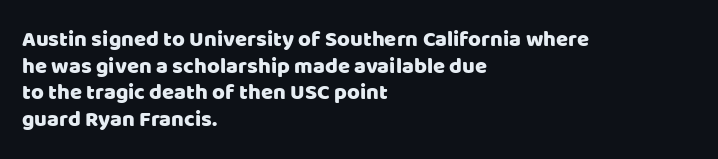
Q: Is the text italic (slanted)? A: No, it is upright.
Q: Is the text underlined? A: No.
Q: How is the paragraph aligned? A: Left-aligned.
Q: Is the spacing between letters normal or unusually wide? A: Normal.
